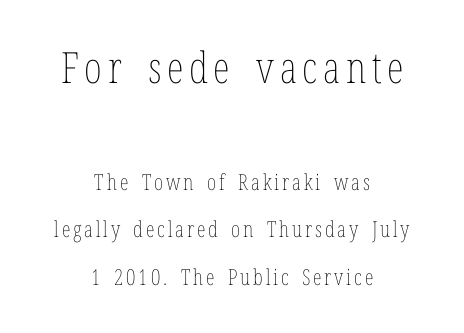
The image shows 43 px thin, condensed type, upright; set centered, loose line spacing (2.17x), not underlined; the first (top) block is 1.95x larger; low stroke contrast and a medium x-height.
